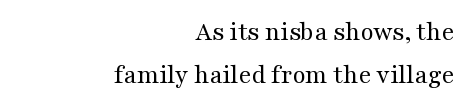
The image shows 27 px text type, upright; set right-aligned, normal line spacing (1.59x), normal letter spacing, not underlined.
